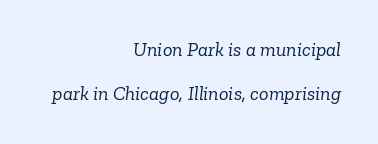
{"italic": "yes", "lean": "right", "slant_degrees": 6, "bold": "no", "underline": "no", "align": "right", "line_spacing": "loose", "line_spacing_ratio": 2.21, "letter_spacing": "normal", "letter_spacing_em": 0.0, "glyph_px": 20}
